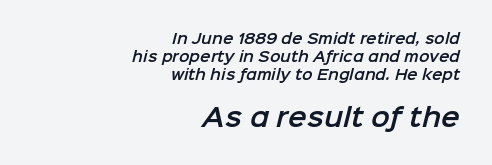
The image shows 25 px text type; set right-aligned, normal line spacing (1.29x), normal letter spacing, not underlined; the second (bottom) block is 1.79x larger.
